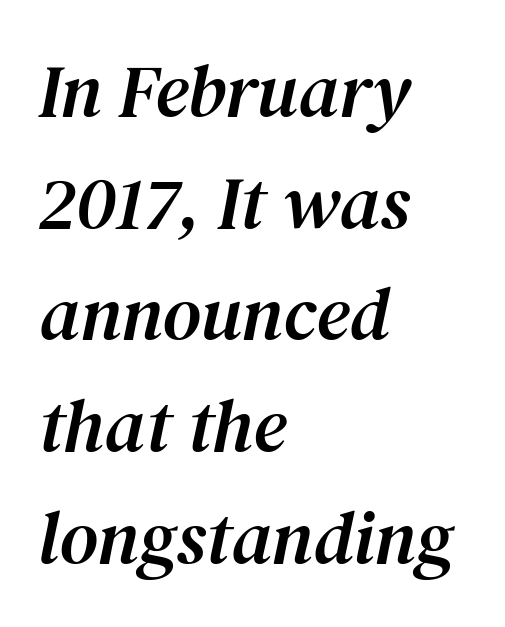
Q: Is the text italic (slanted)? A: Yes, it leans right by about 12 degrees.
Q: Is the typeface a serif or a sans-serif typeface? A: Serif.
Q: Is the text underlined? A: No.
Q: How is the paragraph aligned? A: Left-aligned.
Q: Is the spacing between letters normal or unusually wide? A: Normal.
Q: Is the spacing between lines tight, normal or loose? A: Normal.
Q: Width (condensed, normal, or wide)? A: Normal.
Q: Stroke contrast? A: Medium.
Q: x-height? A: Medium.
Q: Monospaced? A: No.
